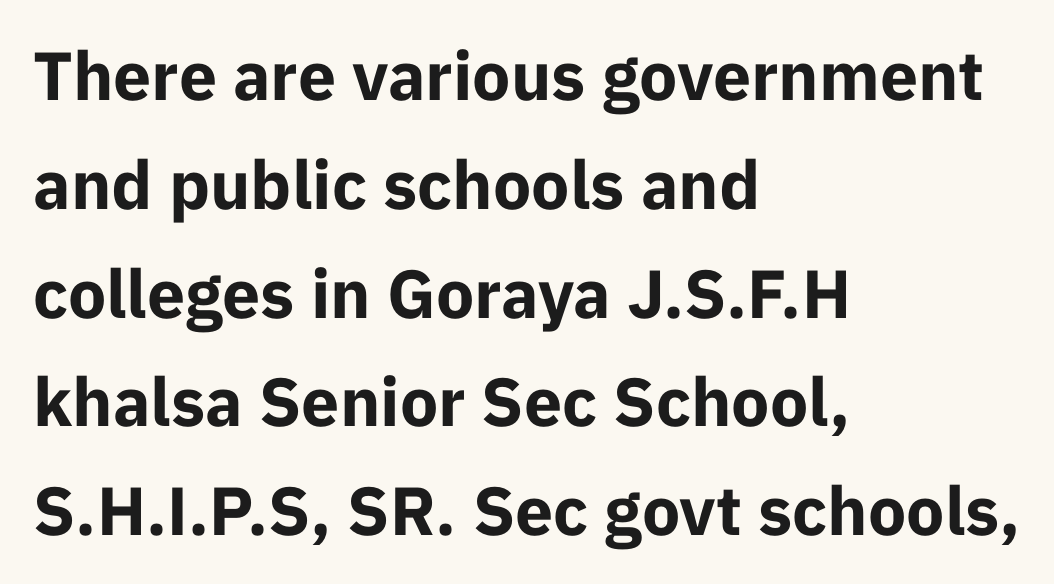
Q: Is the text bold? A: Yes.
Q: Is the text italic (slanted)? A: No, it is upright.
Q: Is the typeface a serif or a sans-serif typeface? A: Sans-serif.
Q: Is the text underlined? A: No.
Q: How is the paragraph aligned? A: Left-aligned.
Q: Is the spacing between letters normal or unusually wide? A: Normal.
Q: Is the spacing between lines tight, normal or loose? A: Normal.
Q: Width (condensed, normal, or wide)? A: Normal.
Q: Stroke contrast? A: Low.
Q: x-height? A: Medium.
Q: Monospaced? A: No.
